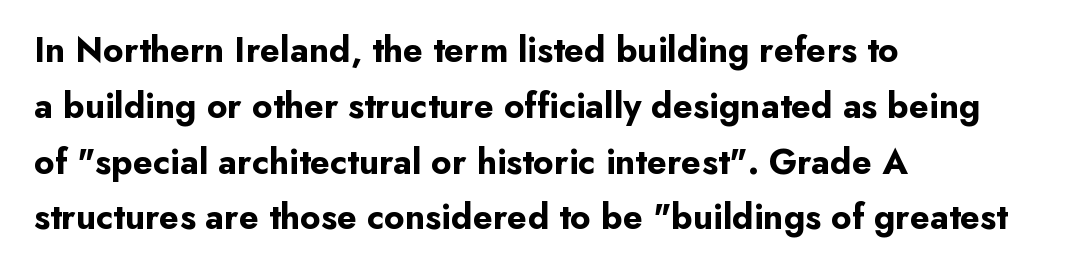
Q: Is the text bold? A: Yes.
Q: Is the text italic (slanted)? A: No, it is upright.
Q: Is the typeface a serif or a sans-serif typeface? A: Sans-serif.
Q: Is the text underlined? A: No.
Q: How is the paragraph aligned? A: Left-aligned.
Q: Is the spacing between letters normal or unusually wide? A: Normal.
Q: Is the spacing between lines tight, normal or loose? A: Normal.
Q: Width (condensed, normal, or wide)? A: Normal.
Q: Stroke contrast? A: Low.
Q: x-height? A: Small.
Q: Monospaced? A: No.
